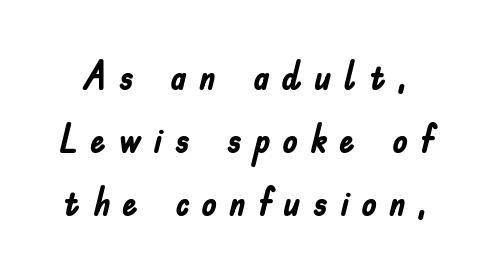
Q: Is the text bold? A: Yes.
Q: Is the text italic (slanted)? A: Yes.
Q: Is the typeface a serif or a sans-serif typeface? A: Sans-serif.
Q: Is the text underlined? A: No.
Q: Is the spacing between letters normal or unusually wide? A: Unusually wide.
Q: Is the spacing between lines tight, normal or loose? A: Normal.
Q: Width (condensed, normal, or wide)? A: Condensed.
Q: Stroke contrast? A: Low.
Q: x-height? A: Small.
Q: Monospaced? A: No.
